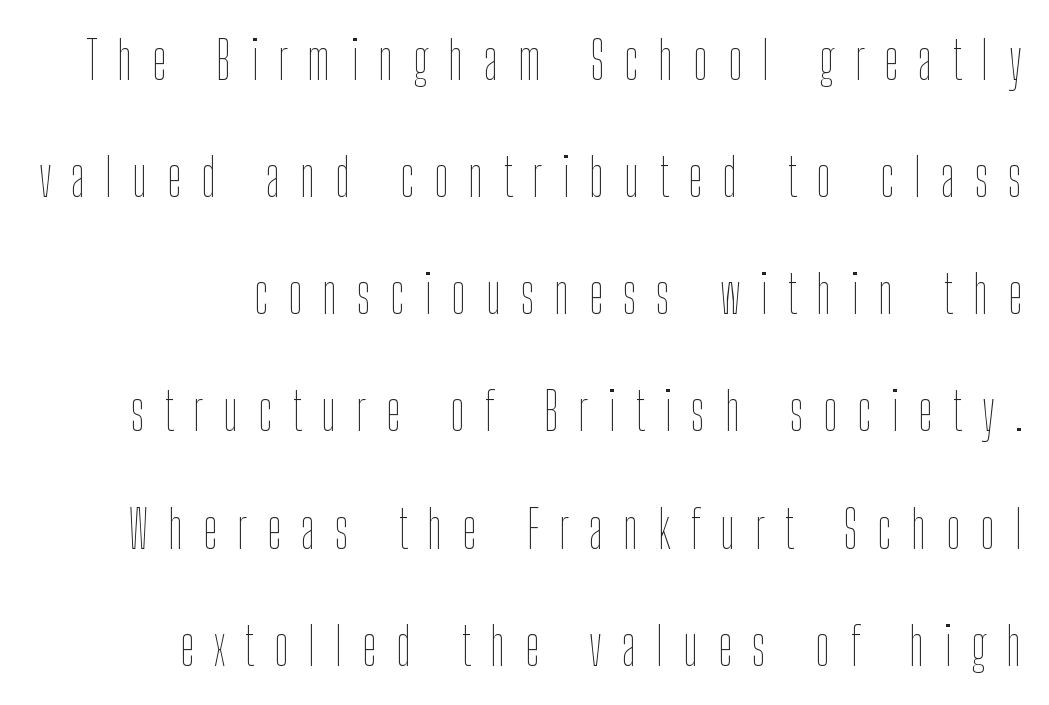
The image shows 53 px thin, condensed type, upright; set right-aligned, loose line spacing (2.21x), unusually wide letter spacing (+0.37 em), not underlined; low stroke contrast and a medium x-height.
